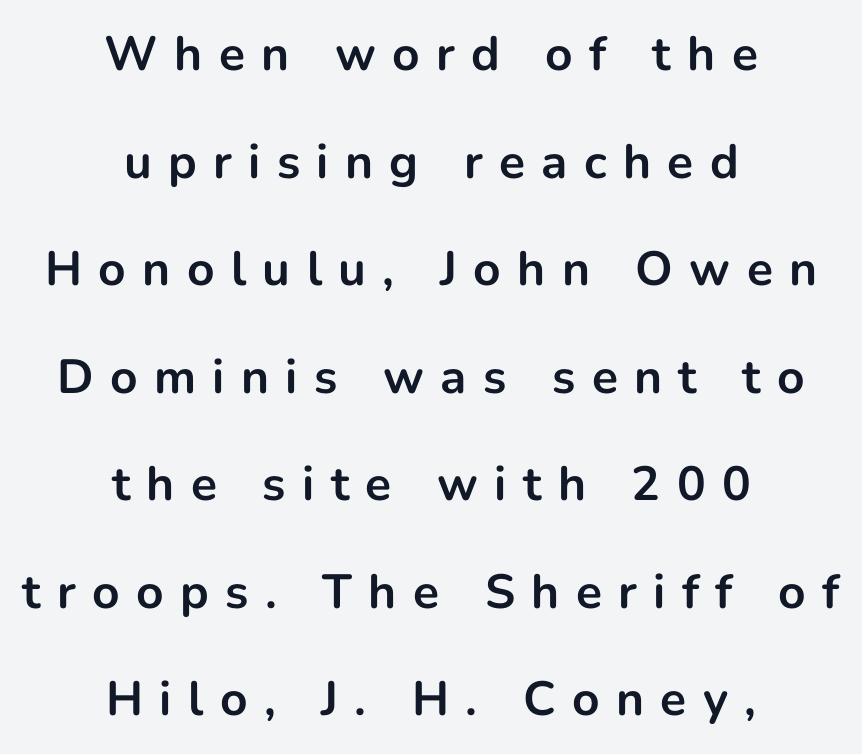
{"serif": "no", "italic": "no", "bold": "yes", "weight": "bold", "width": "normal", "stroke_contrast": "low", "x_height": "medium", "monospaced": "no", "underline": "no", "align": "center", "line_spacing": "loose", "line_spacing_ratio": 2.24, "letter_spacing": "wide", "letter_spacing_em": 0.34, "glyph_px": 48}
